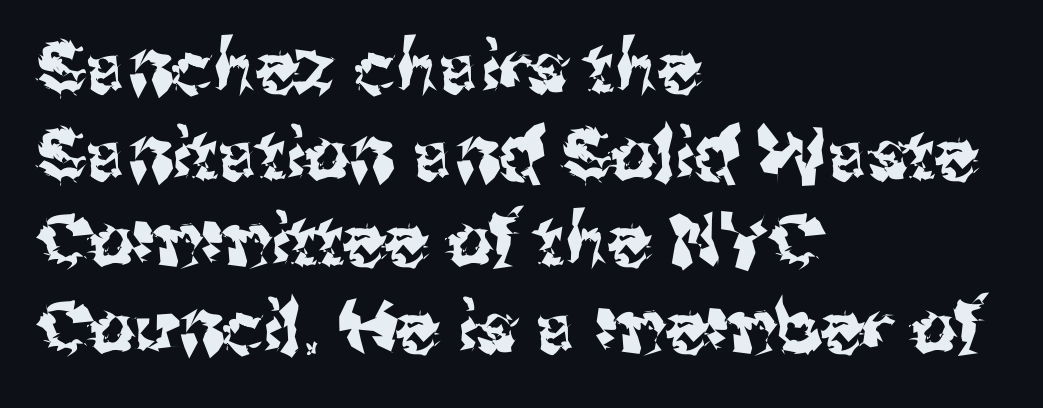
The passage shown is typed in a proportional face where columns would drift. The face used here is a sans, in the tradition of grotesques and geometrics. A bare baseline throughout the passage. Does extra space separate the letters? No, they use regular spacing. These lines were composed using upright roman letters.
